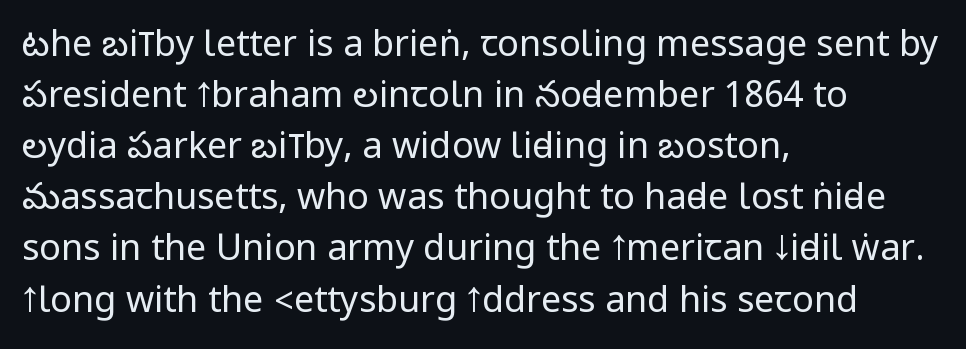
{"serif": "no", "italic": "no", "bold": "no", "weight": "regular", "width": "condensed", "stroke_contrast": "low", "underline": "no", "align": "left", "line_spacing": "normal", "line_spacing_ratio": 1.42, "letter_spacing": "normal", "letter_spacing_em": 0.0, "glyph_px": 36}
